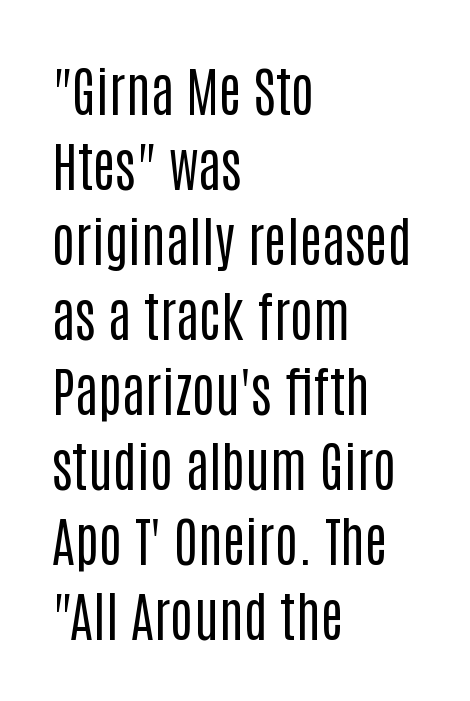
The image shows 54 px regular-weight, condensed sans-serif type, upright; set left-aligned, normal line spacing (1.39x), normal letter spacing, not underlined; low stroke contrast and a large x-height.
